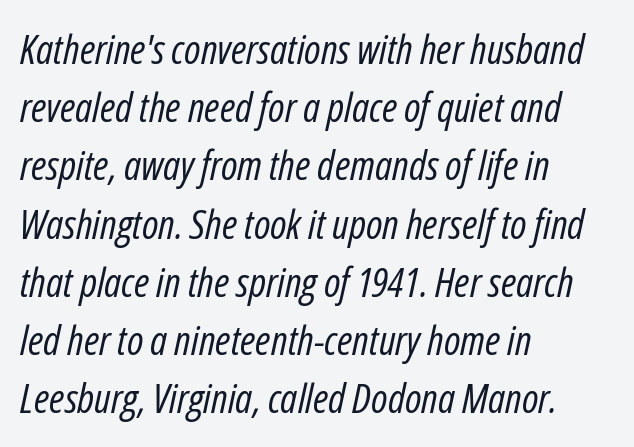
{"italic": "yes", "lean": "right", "slant_degrees": 12, "bold": "no", "weight": "regular", "width": "condensed", "stroke_contrast": "low", "x_height": "medium", "monospaced": "no", "underline": "no", "align": "left", "line_spacing": "normal", "line_spacing_ratio": 1.42, "letter_spacing": "normal", "letter_spacing_em": 0.0, "glyph_px": 41}
